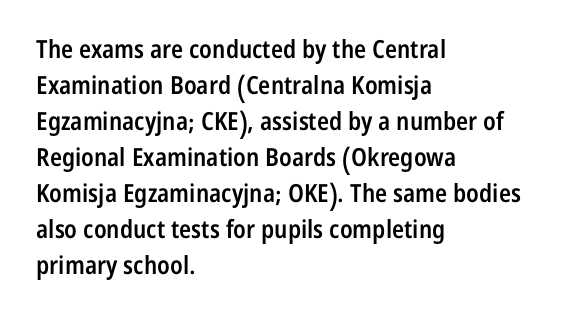
Q: Is the text bold? A: Semi-bold.
Q: Is the text italic (slanted)? A: No, it is upright.
Q: Is the text underlined? A: No.
Q: How is the paragraph aligned? A: Left-aligned.
Q: Is the spacing between letters normal or unusually wide? A: Normal.
Q: Is the spacing between lines tight, normal or loose? A: Normal.
